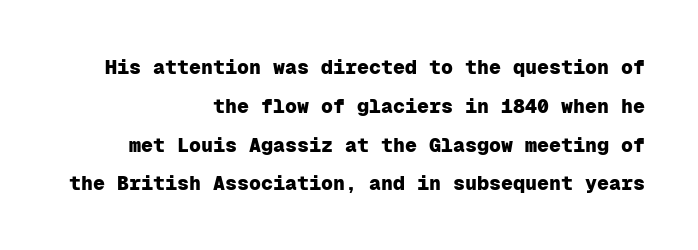
The image shows 20 px bold type, upright; set right-aligned, loose line spacing (1.94x), normal letter spacing, not underlined.
